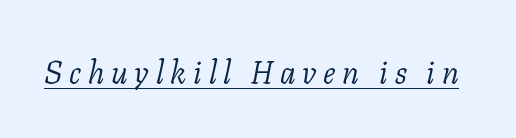
{"serif": "yes", "italic": "yes", "lean": "right", "slant_degrees": 11, "bold": "no", "weight": "light", "width": "normal", "stroke_contrast": "low", "x_height": "medium", "monospaced": "no", "underline": "yes", "letter_spacing": "wide", "letter_spacing_em": 0.22, "glyph_px": 31}
